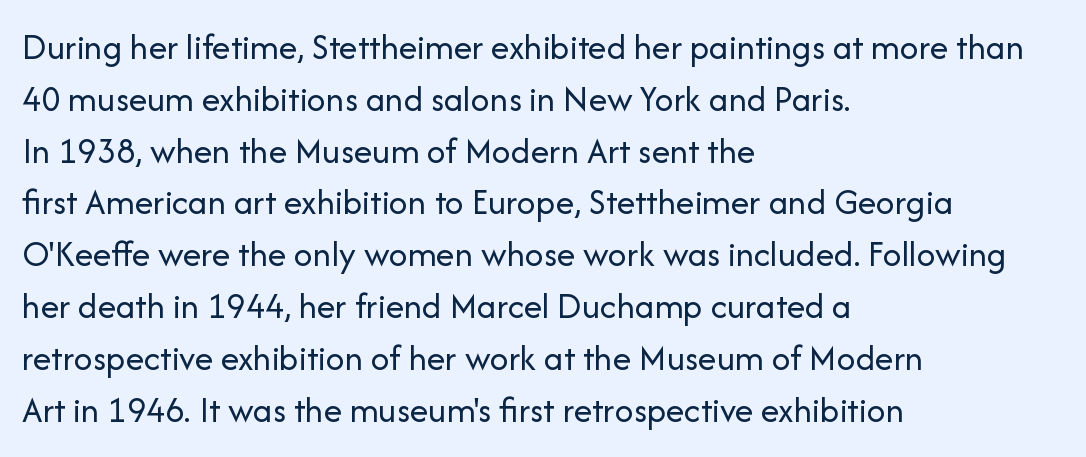
These lines keep a tight, regular rhythm from letter to letter. No feet cap the strokes, marking this as sans-serif type. The passage shown is typed in a proportional face where columns would drift. Weight class: somewhere from thin through regular. The rendering anchors every line to the left-hand side. Nobody drew a line under any word here.
